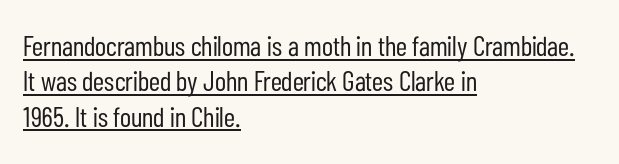
Q: Is the text bold? A: No.
Q: Is the text italic (slanted)? A: No, it is upright.
Q: Is the typeface a serif or a sans-serif typeface? A: Sans-serif.
Q: Is the text underlined? A: Yes.
Q: How is the paragraph aligned? A: Left-aligned.
Q: Is the spacing between letters normal or unusually wide? A: Normal.
Q: Is the spacing between lines tight, normal or loose? A: Normal.
Q: Width (condensed, normal, or wide)? A: Condensed.
Q: Stroke contrast? A: Low.
Q: x-height? A: Medium.
Q: Monospaced? A: No.
